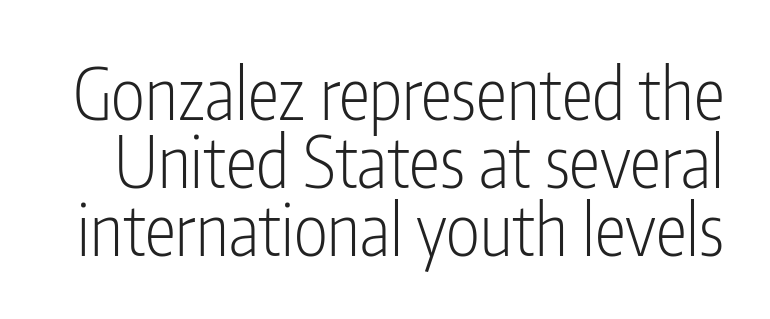
The image shows 71 px light, condensed sans-serif type, upright; set tight line spacing (0.96x), normal letter spacing, not underlined; low stroke contrast and a medium x-height.
